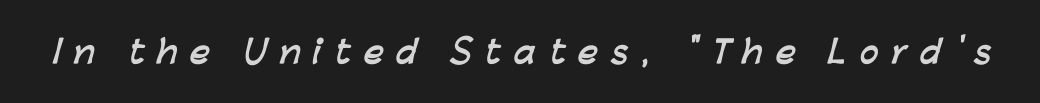
Q: Is the text bold? A: Yes.
Q: Is the typeface a serif or a sans-serif typeface? A: Sans-serif.
Q: Is the text underlined? A: No.
Q: Is the spacing between letters normal or unusually wide? A: Unusually wide.
Q: Width (condensed, normal, or wide)? A: Normal.
Q: Stroke contrast? A: Low.
Q: x-height? A: Medium.
Q: Monospaced? A: No.
